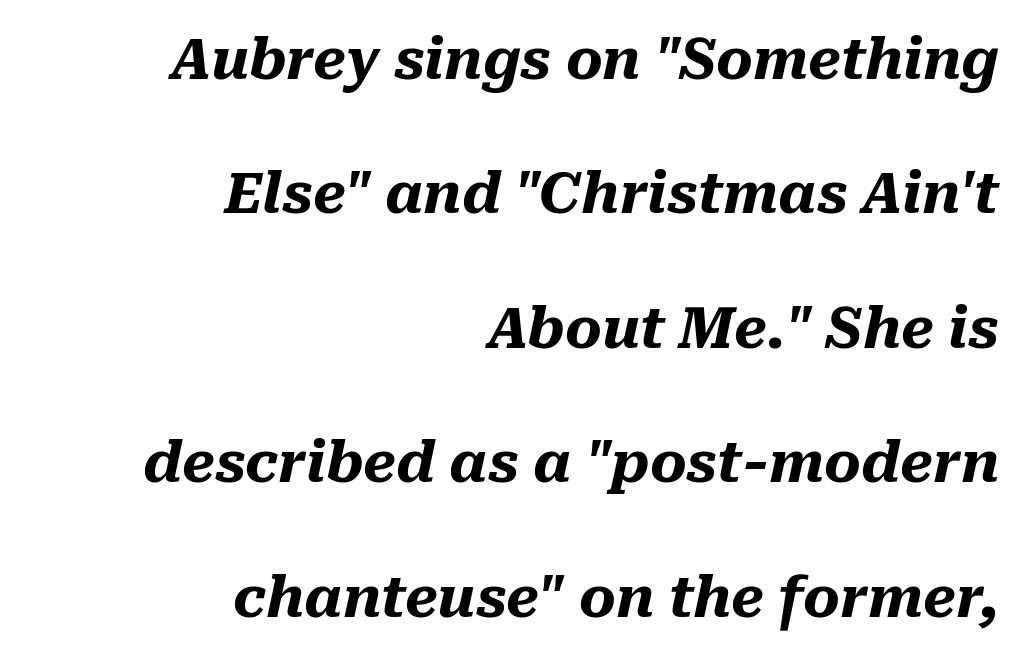
{"italic": "yes", "lean": "right", "slant_degrees": 10, "bold": "yes", "weight": "heavy", "width": "normal", "stroke_contrast": "medium", "x_height": "medium", "monospaced": "no", "underline": "no", "align": "right", "line_spacing": "loose", "line_spacing_ratio": 2.4, "letter_spacing": "normal", "letter_spacing_em": 0.0, "glyph_px": 56}
